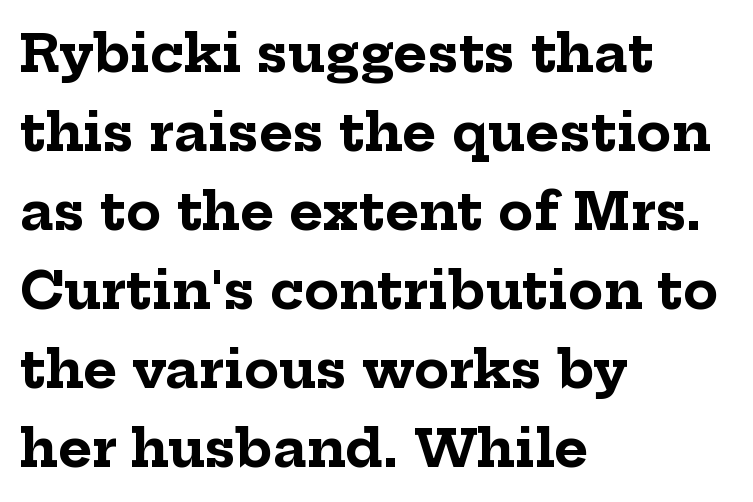
{"serif": "yes", "italic": "no", "bold": "yes", "weight": "bold", "width": "normal", "stroke_contrast": "low", "x_height": "medium", "monospaced": "no", "underline": "no", "align": "left", "line_spacing": "normal", "line_spacing_ratio": 1.52, "letter_spacing": "normal", "letter_spacing_em": 0.0, "glyph_px": 52}
